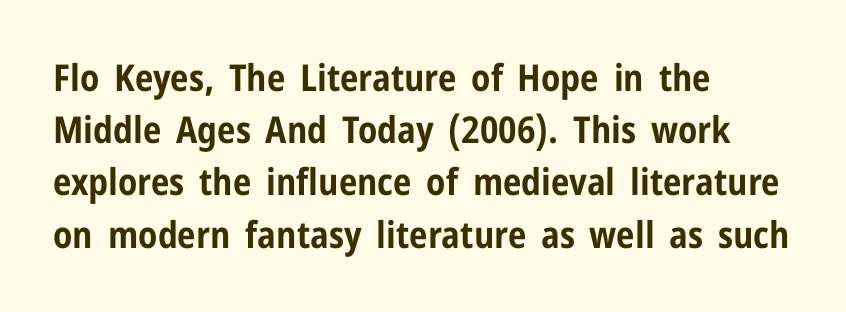
Q: Is the text bold? A: Yes.
Q: Is the text italic (slanted)? A: No, it is upright.
Q: Is the typeface a serif or a sans-serif typeface? A: Sans-serif.
Q: Is the text underlined? A: No.
Q: How is the paragraph aligned? A: Left-aligned.
Q: Is the spacing between letters normal or unusually wide? A: Normal.
Q: Is the spacing between lines tight, normal or loose? A: Normal.
Q: Width (condensed, normal, or wide)? A: Condensed.
Q: Stroke contrast? A: Low.
Q: x-height? A: Medium.
Q: Monospaced? A: No.
